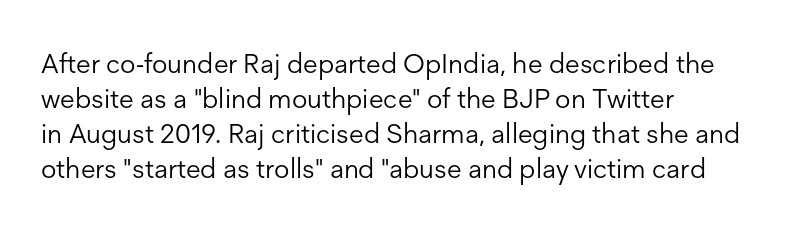
{"italic": "no", "bold": "no", "underline": "no", "align": "left", "line_spacing": "normal", "line_spacing_ratio": 1.3, "letter_spacing": "normal", "letter_spacing_em": 0.0, "glyph_px": 27}
